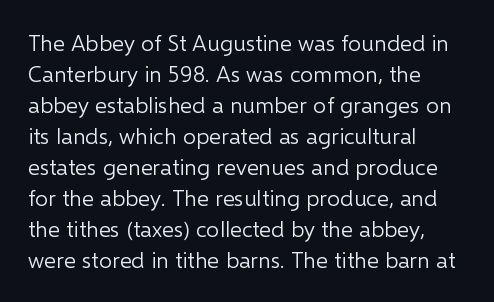
The image shows 23 px text type, upright; set left-aligned, normal line spacing (1.35x), normal letter spacing, not underlined.
